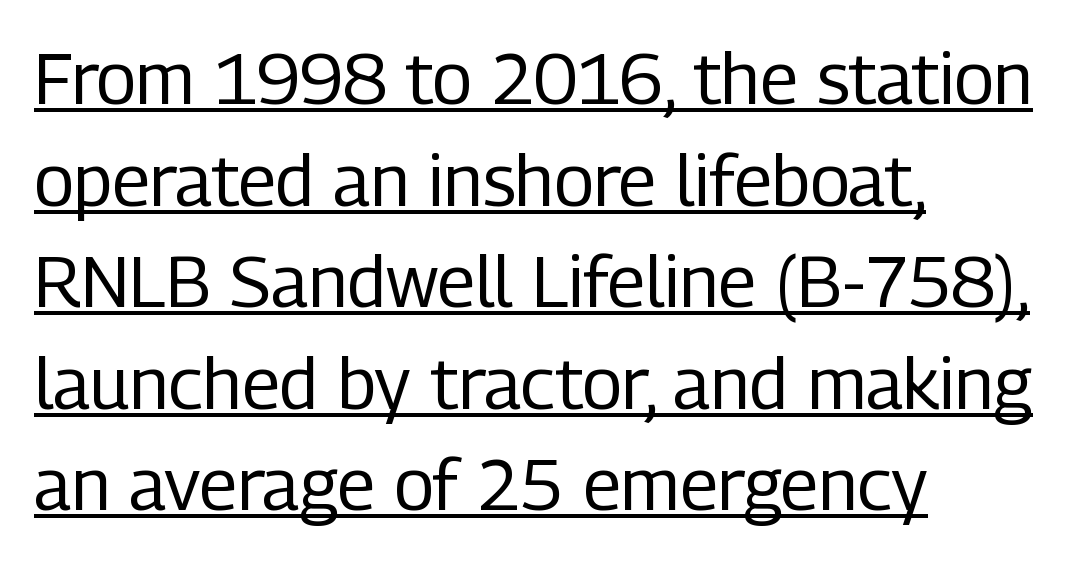
Stroke terminals: plain, sans-serif. Does extra space separate the letters? No, they use regular spacing. This reads as an unemphasized weight, regular at the heaviest. This block has exactly the height ordinary leading produces. The lettering is marked with a stroke running underneath it. A typesetter would mark this as roman, not italic.
